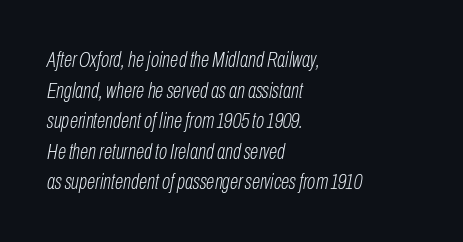
{"italic": "yes", "lean": "right", "slant_degrees": 10, "bold": "no", "underline": "no", "align": "left", "line_spacing": "normal", "line_spacing_ratio": 1.39, "letter_spacing": "normal", "letter_spacing_em": 0.0, "glyph_px": 22}
